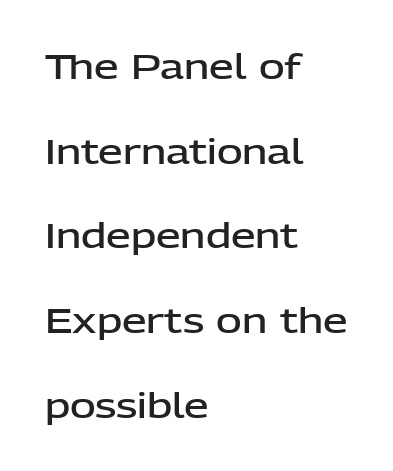
A roman cut, with each character standing at attention. Semibold letterforms, between regular and bold. The block of text is sparse from top to bottom, with ample space between rows. Horizontally, the lines are justified to the leading edge only.
